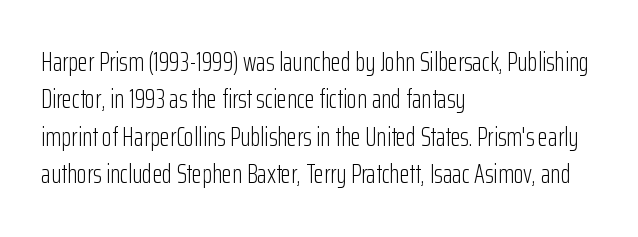
{"italic": "no", "bold": "no", "underline": "no", "align": "left", "line_spacing": "normal", "line_spacing_ratio": 1.44, "letter_spacing": "normal", "letter_spacing_em": 0.0, "glyph_px": 26}
